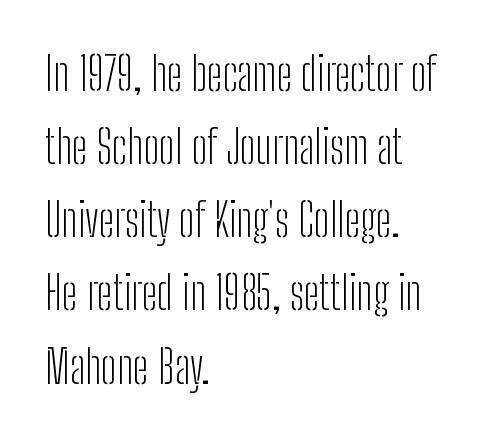
The image shows 46 px light, condensed sans-serif type, upright; set left-aligned, normal line spacing (1.59x), normal letter spacing, not underlined; low stroke contrast and a medium x-height.
